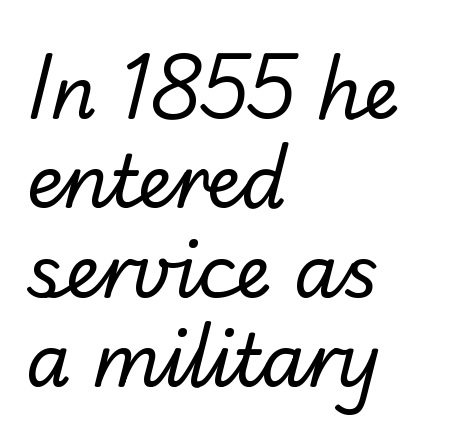
Q: Is the text bold? A: No.
Q: Is the typeface a serif or a sans-serif typeface? A: Sans-serif.
Q: Is the text underlined? A: No.
Q: How is the paragraph aligned? A: Left-aligned.
Q: Is the spacing between letters normal or unusually wide? A: Normal.
Q: Width (condensed, normal, or wide)? A: Normal.
Q: Stroke contrast? A: Low.
Q: x-height? A: Small.
Q: Monospaced? A: No.
